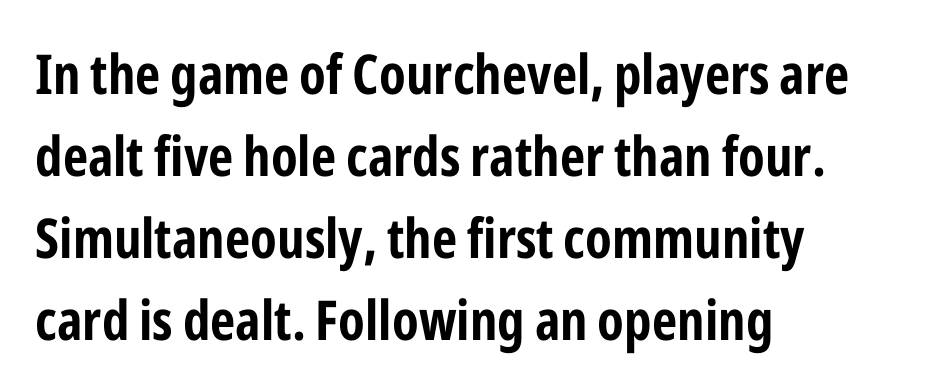
{"serif": "no", "italic": "no", "bold": "yes", "weight": "bold", "width": "condensed", "stroke_contrast": "low", "x_height": "medium", "monospaced": "no", "underline": "no", "align": "left", "line_spacing": "normal", "line_spacing_ratio": 1.49, "letter_spacing": "normal", "letter_spacing_em": 0.0, "glyph_px": 55}
